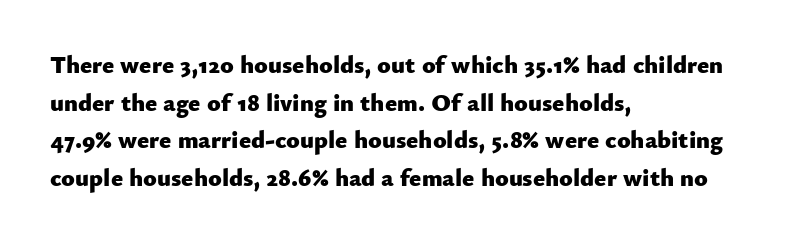
Q: Is the text bold? A: Yes.
Q: Is the text italic (slanted)? A: No, it is upright.
Q: Is the text underlined? A: No.
Q: How is the paragraph aligned? A: Left-aligned.
Q: Is the spacing between letters normal or unusually wide? A: Normal.
Q: Is the spacing between lines tight, normal or loose? A: Normal.
